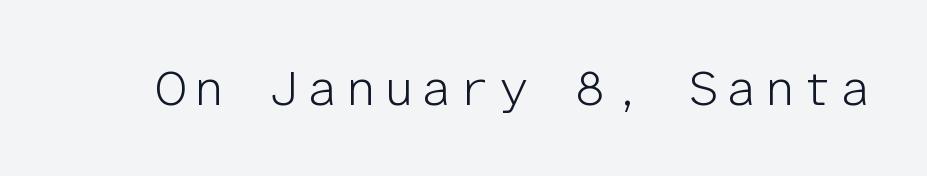
These lines are composed in type without serifs. Is this a fixed-width face? Yes — each glyph sits in an identical cell. The glyphs are unaccompanied by any horizontal stroke below them. The axis of the letterforms is exactly vertical.
